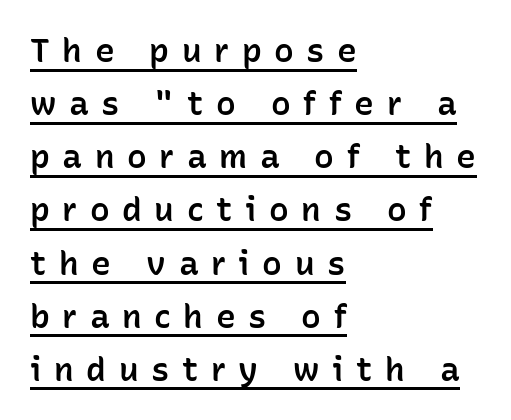
The specimen includes a rule beneath the text block's lines. The tracking jumps out immediately: characters are airy and widely separated. A fair bit of extra ink — the face is semibold, not bold. Letterform terminals end flat and unadorned throughout the passage.
